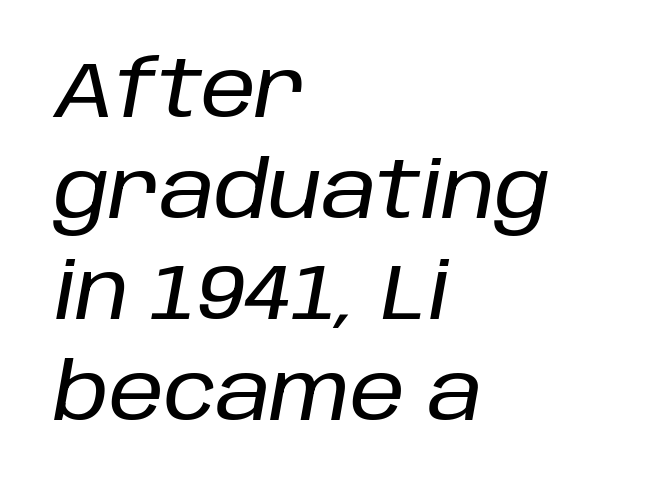
There is no visible air inserted between adjacent glyphs. Compared with ordinary roman type, these characters are visibly tilted. Proportional: the letters do not fall into vertical columns. What's the leading like? Ordinary, nothing unusual.
